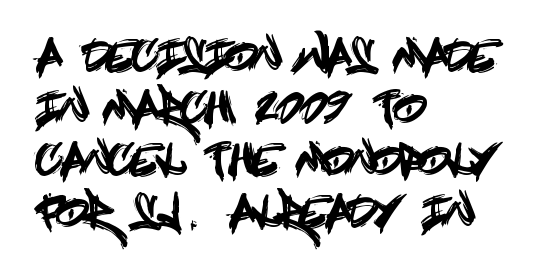
The image shows 43 px condensed sans-serif type; set left-aligned, line spacing 1.21x, normal letter spacing, not underlined; a large x-height.
